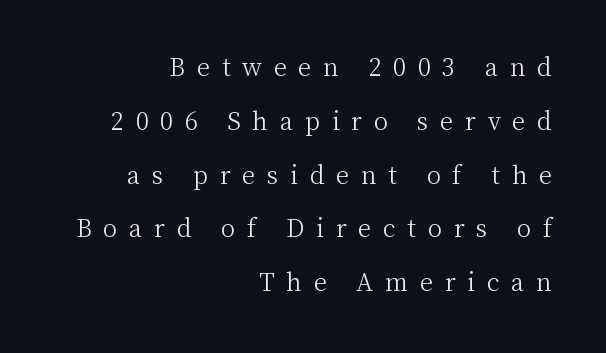
{"italic": "no", "bold": "no", "underline": "no", "align": "right", "line_spacing": "loose", "line_spacing_ratio": 2.24, "letter_spacing": "wide", "letter_spacing_em": 0.49, "glyph_px": 24}
